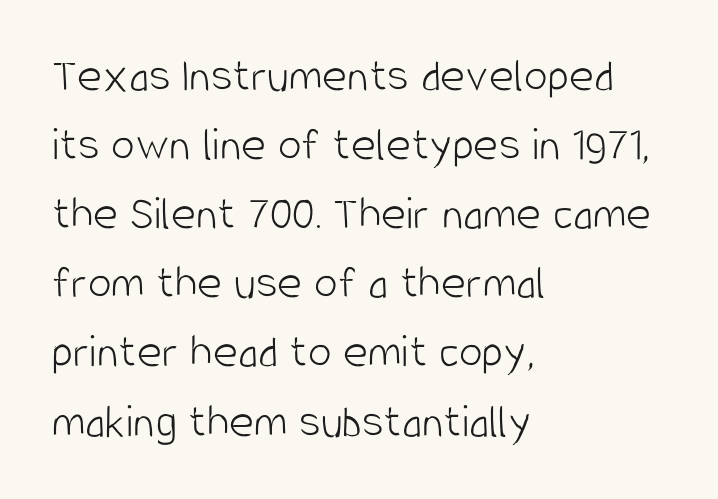
Q: Is the text bold? A: No.
Q: Is the text italic (slanted)? A: No, it is upright.
Q: Is the typeface a serif or a sans-serif typeface? A: Sans-serif.
Q: Is the text underlined? A: No.
Q: How is the paragraph aligned? A: Left-aligned.
Q: Is the spacing between letters normal or unusually wide? A: Normal.
Q: Is the spacing between lines tight, normal or loose? A: Normal.
Q: Width (condensed, normal, or wide)? A: Condensed.
Q: Stroke contrast? A: Low.
Q: x-height? A: Large.
Q: Monospaced? A: No.
